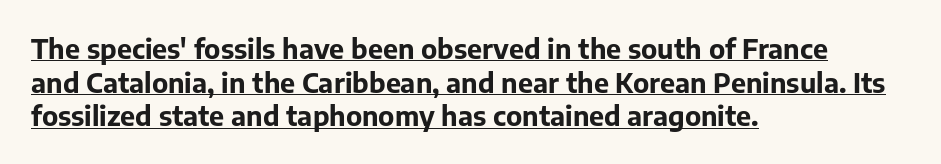
Decoration check: the copy is underlined. The specimen reads as upright at a glance. This sample uses plain, unmodified letter spacing. Reading down the column, the eye jumps a familiar distance to each next line. The rendering anchors every line to the left-hand side. The characters look thick and weighty, a clear bold.
